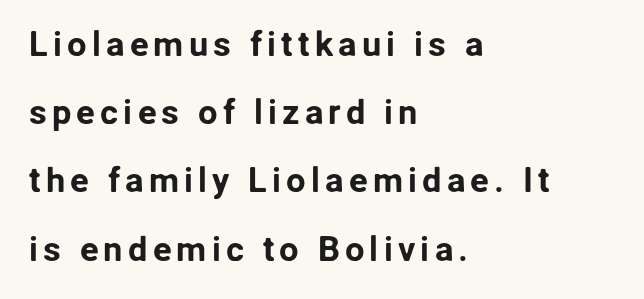
{"serif": "no", "italic": "no", "width": "normal", "stroke_contrast": "low", "x_height": "medium", "monospaced": "no", "underline": "no", "align": "left", "line_spacing": "loose", "line_spacing_ratio": 1.95, "glyph_px": 35}
